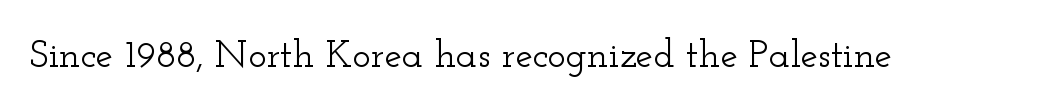
{"serif": "yes", "italic": "no", "width": "wide", "stroke_contrast": "low", "x_height": "small", "monospaced": "no", "underline": "no", "letter_spacing": "normal", "letter_spacing_em": 0.0, "glyph_px": 39}
